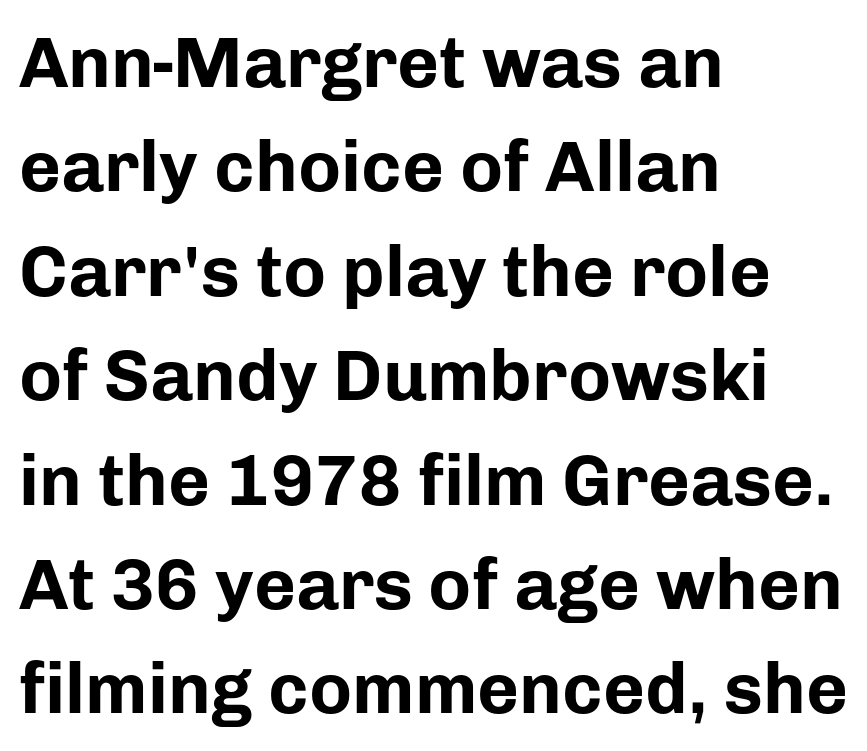
The image shows 72 px bold sans-serif type, upright; set left-aligned, normal line spacing (1.45x), normal letter spacing, not underlined; low stroke contrast and a medium x-height.
